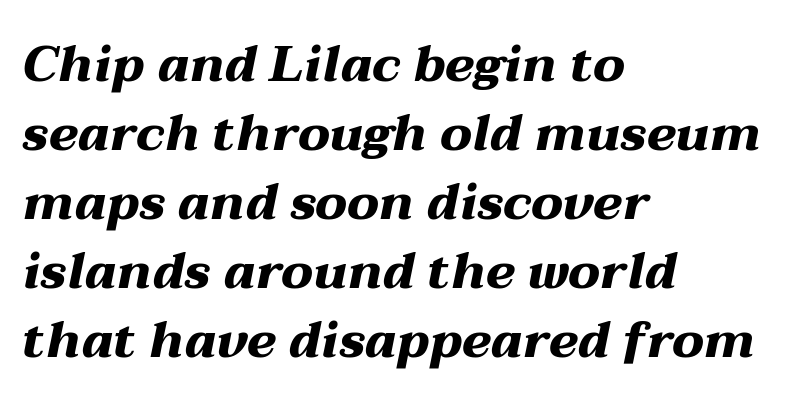
The image shows 50 px heavy, wide type, italic (leaning right); set left-aligned, normal line spacing (1.38x), normal letter spacing, not underlined; medium stroke contrast and a medium x-height.
